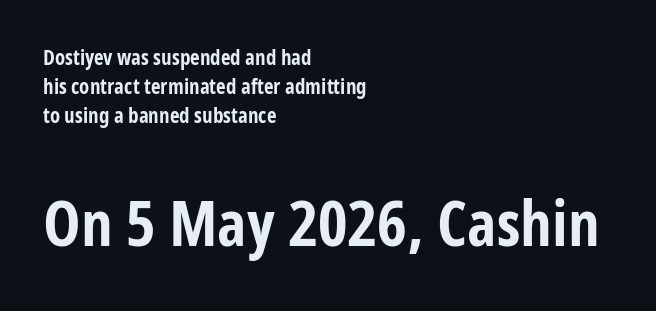
{"serif": "no", "italic": "no", "bold": "yes", "weight": "bold", "width": "condensed", "stroke_contrast": "low", "x_height": "medium", "monospaced": "no", "underline": "no", "align": "left", "line_spacing": "normal", "line_spacing_ratio": 1.39, "letter_spacing": "normal", "letter_spacing_em": 0.0, "larger_block": "second", "size_ratio": 3.0, "glyph_px": 63}
